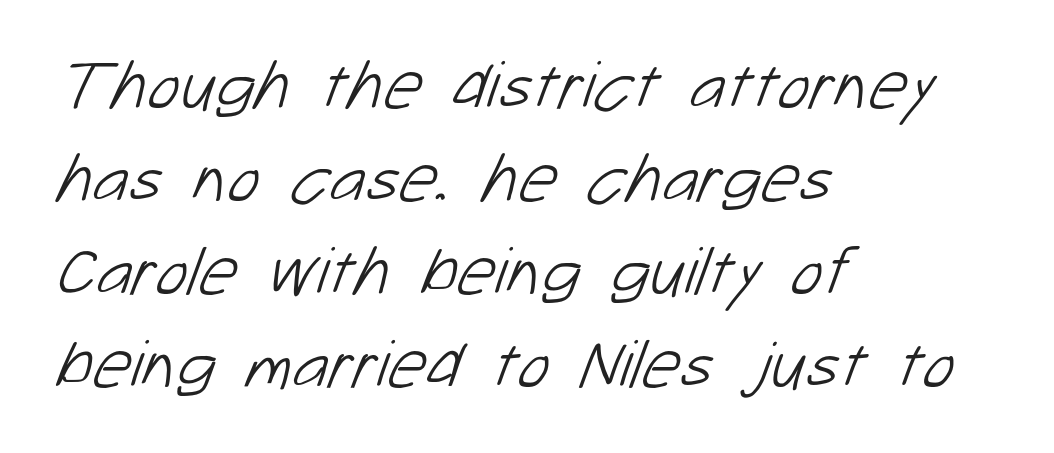
The image shows 68 px light sans-serif type; set left-aligned, normal line spacing (1.37x), normal letter spacing, not underlined; low stroke contrast and a medium x-height.
